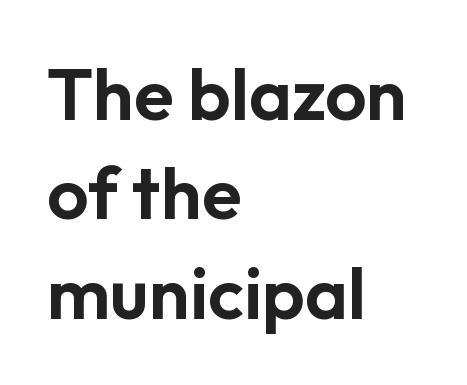
The image shows 73 px sans-serif type, upright; set left-aligned, normal line spacing (1.36x), normal letter spacing, not underlined; low stroke contrast and a medium x-height.
